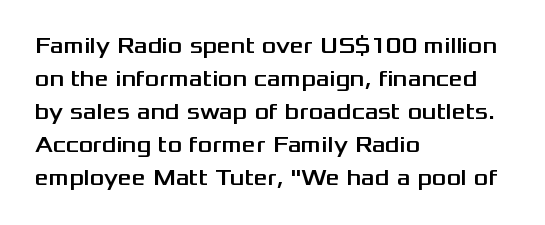
A clean baseline with only descenders dipping below it. Standard letterfit; no display-style spreading of the glyphs. Notice how descenders clear the ascenders below comfortably — that's standard leading. It's the straight-up-and-down kind of type. Does the copy run flush right? No — it runs flush left.
